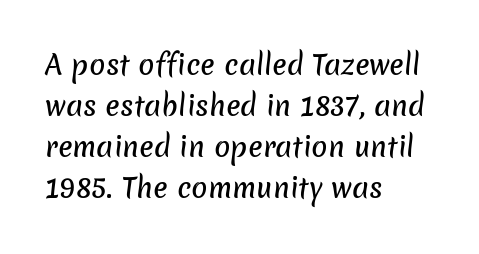
{"underline": "no", "align": "left", "line_spacing": "normal", "line_spacing_ratio": 1.52, "letter_spacing": "normal", "letter_spacing_em": 0.0, "glyph_px": 27}
